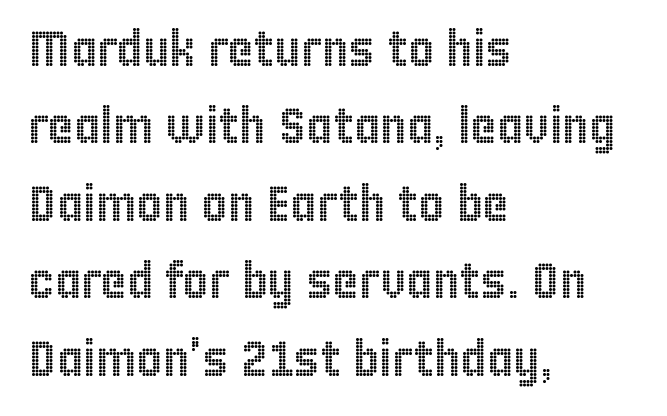
The image shows 50 px condensed type, upright; set left-aligned, normal line spacing (1.55x), normal letter spacing, not underlined; a large x-height.
